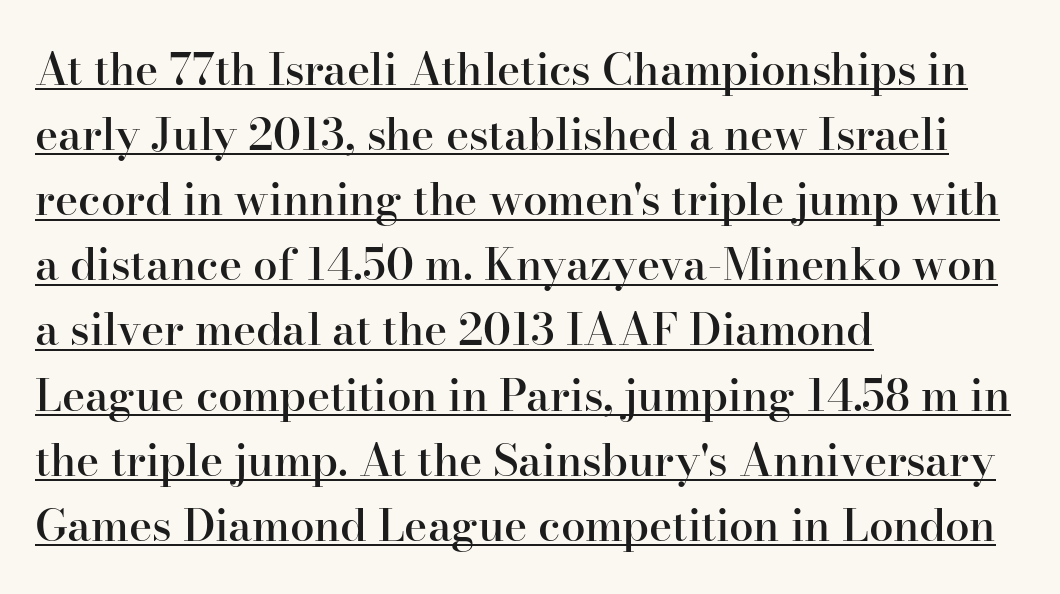
The image shows 44 px semibold serif type, upright; set left-aligned, normal line spacing (1.48x), normal letter spacing, underlined; high stroke contrast and a small x-height.
